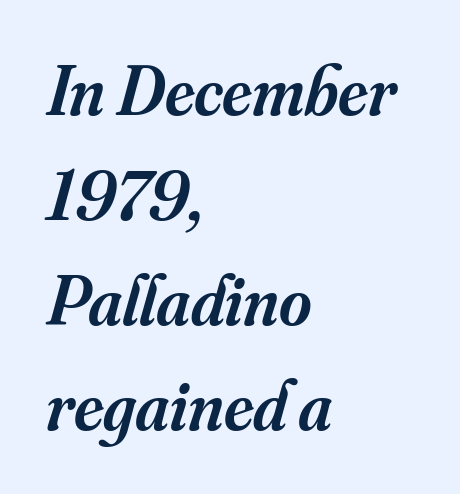
The image shows 70 px semibold serif type, italic (leaning right); set left-aligned, normal line spacing (1.5x), normal letter spacing, not underlined; medium stroke contrast and a small x-height.
